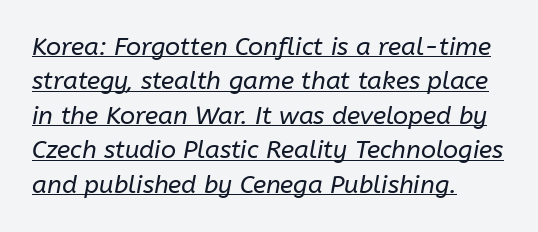
Q: Is the text bold? A: No.
Q: Is the text italic (slanted)? A: Yes, it leans right by about 10 degrees.
Q: Is the text underlined? A: Yes.
Q: How is the paragraph aligned? A: Left-aligned.
Q: Is the spacing between letters normal or unusually wide? A: Normal.
Q: Is the spacing between lines tight, normal or loose? A: Normal.
